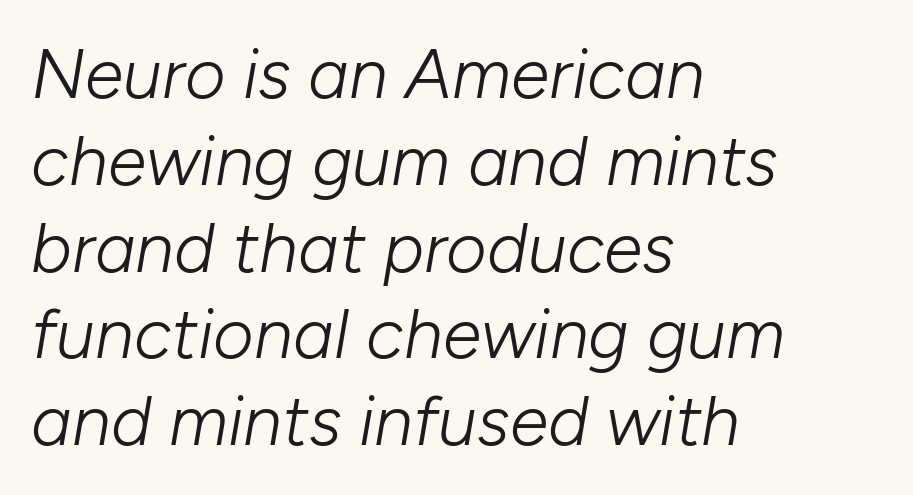
{"italic": "yes", "lean": "right", "slant_degrees": 10, "bold": "no", "weight": "light", "width": "normal", "stroke_contrast": "low", "x_height": "medium", "monospaced": "no", "underline": "no", "align": "left", "line_spacing_ratio": 1.24, "letter_spacing": "normal", "letter_spacing_em": 0.0, "glyph_px": 70}
